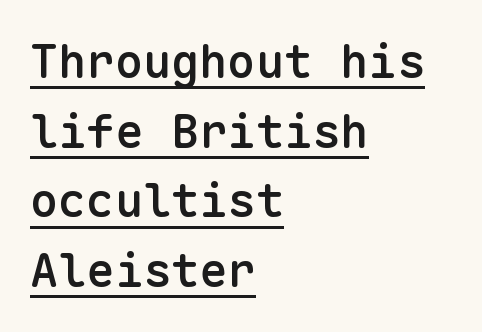
{"serif": "no", "italic": "no", "bold": "semi", "weight": "semibold", "width": "normal", "stroke_contrast": "low", "x_height": "medium", "monospaced": "yes", "underline": "yes", "align": "left", "line_spacing": "normal", "line_spacing_ratio": 1.48, "letter_spacing": "normal", "letter_spacing_em": 0.0, "glyph_px": 47}
